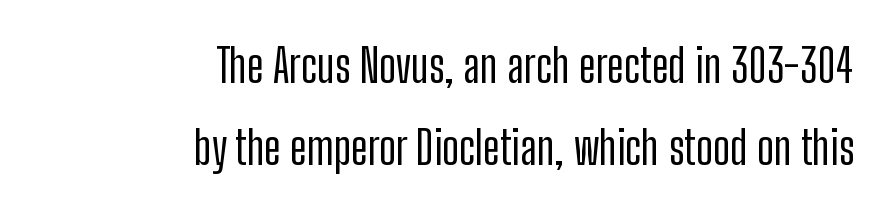
The gaps between neighbouring characters are ordinary and unremarkable. The lines are quadded right. The glyphs are unaccompanied by any horizontal stroke below them. The typeface chosen for these lines omits serifs. Does the lettering tilt? It doesn't — this is upright. The passage shown is typed in a proportional face where columns would drift.
